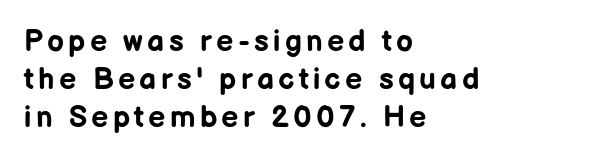
The image shows 30 px bold sans-serif type, upright; set left-aligned, normal line spacing (1.26x), not underlined; low stroke contrast and a medium x-height.
